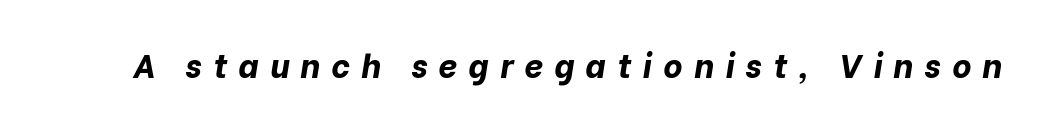
Q: Is the text bold? A: Yes.
Q: Is the text italic (slanted)? A: Yes, it leans right by about 10 degrees.
Q: Is the text underlined? A: No.
Q: Is the spacing between letters normal or unusually wide? A: Unusually wide.
Q: Width (condensed, normal, or wide)? A: Normal.
Q: Stroke contrast? A: Low.
Q: x-height? A: Medium.
Q: Monospaced? A: No.
